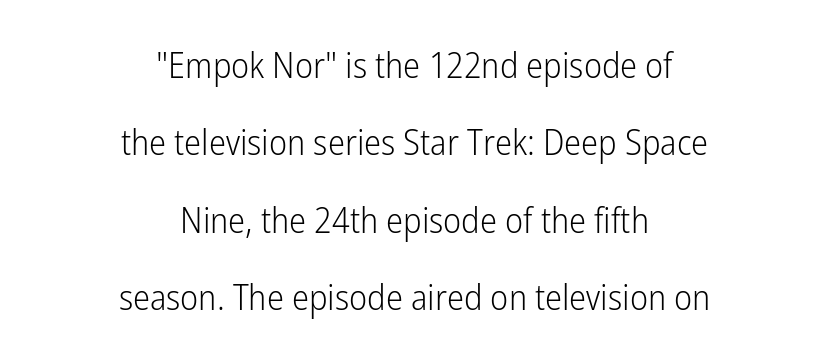
Q: Is the text bold? A: No.
Q: Is the text italic (slanted)? A: No, it is upright.
Q: Is the typeface a serif or a sans-serif typeface? A: Sans-serif.
Q: Is the text underlined? A: No.
Q: How is the paragraph aligned? A: Centered.
Q: Is the spacing between letters normal or unusually wide? A: Normal.
Q: Is the spacing between lines tight, normal or loose? A: Loose.
Q: Width (condensed, normal, or wide)? A: Condensed.
Q: Stroke contrast? A: Low.
Q: x-height? A: Medium.
Q: Monospaced? A: No.
